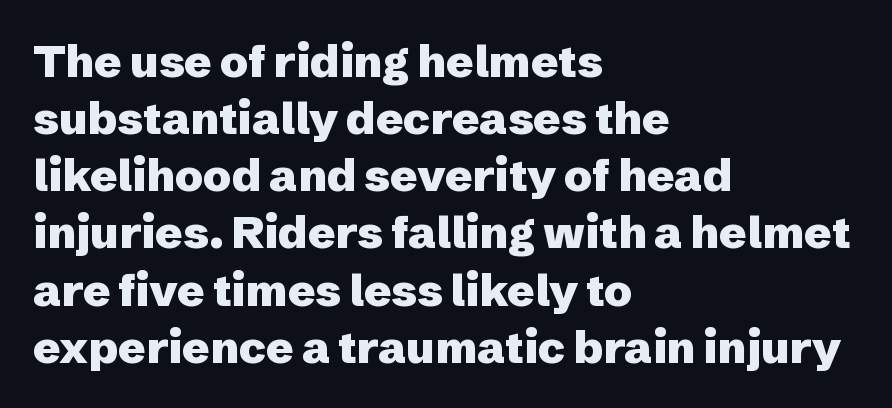
Q: Is the text bold? A: Yes.
Q: Is the text italic (slanted)? A: No, it is upright.
Q: Is the typeface a serif or a sans-serif typeface? A: Sans-serif.
Q: Is the text underlined? A: No.
Q: How is the paragraph aligned? A: Left-aligned.
Q: Is the spacing between letters normal or unusually wide? A: Normal.
Q: Is the spacing between lines tight, normal or loose? A: Normal.
Q: Width (condensed, normal, or wide)? A: Normal.
Q: Stroke contrast? A: Low.
Q: x-height? A: Medium.
Q: Monospaced? A: No.
